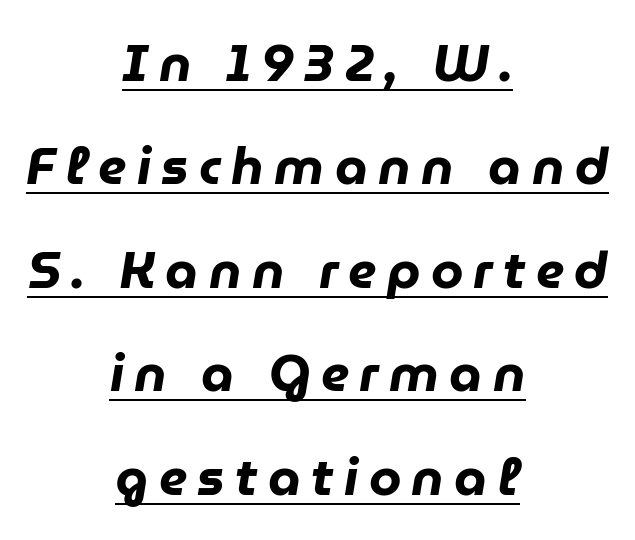
Q: Is the text bold? A: Yes.
Q: Is the text italic (slanted)? A: Yes, it leans right by about 9 degrees.
Q: Is the text underlined? A: Yes.
Q: How is the paragraph aligned? A: Centered.
Q: Is the spacing between letters normal or unusually wide? A: Unusually wide.
Q: Is the spacing between lines tight, normal or loose? A: Loose.
Q: Width (condensed, normal, or wide)? A: Normal.
Q: Stroke contrast? A: Low.
Q: x-height? A: Medium.
Q: Monospaced? A: No.
